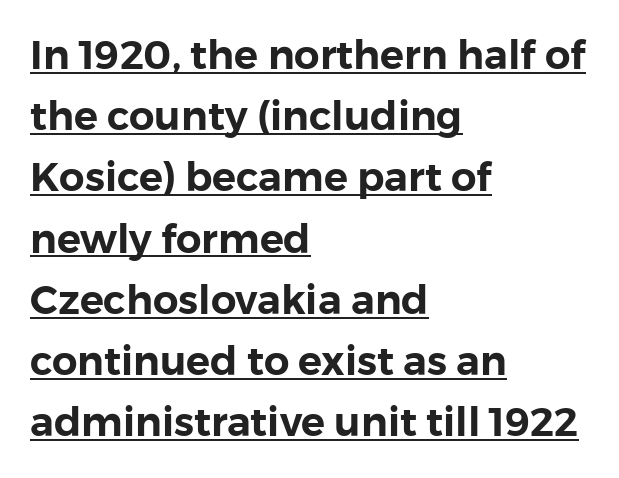
Q: Is the text italic (slanted)? A: No, it is upright.
Q: Is the typeface a serif or a sans-serif typeface? A: Sans-serif.
Q: Is the text underlined? A: Yes.
Q: How is the paragraph aligned? A: Left-aligned.
Q: Is the spacing between letters normal or unusually wide? A: Normal.
Q: Is the spacing between lines tight, normal or loose? A: Normal.
Q: Width (condensed, normal, or wide)? A: Normal.
Q: x-height? A: Medium.
Q: Monospaced? A: No.
